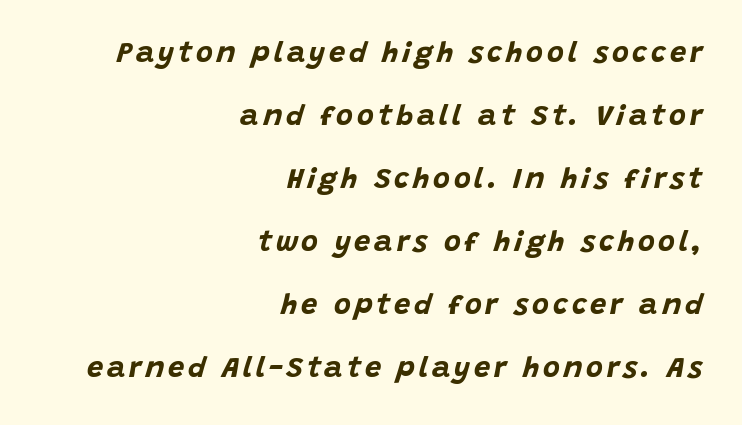
The image shows 29 px bold type, italic (leaning right); set right-aligned, loose line spacing (2.17x), not underlined; low stroke contrast and a large x-height.
